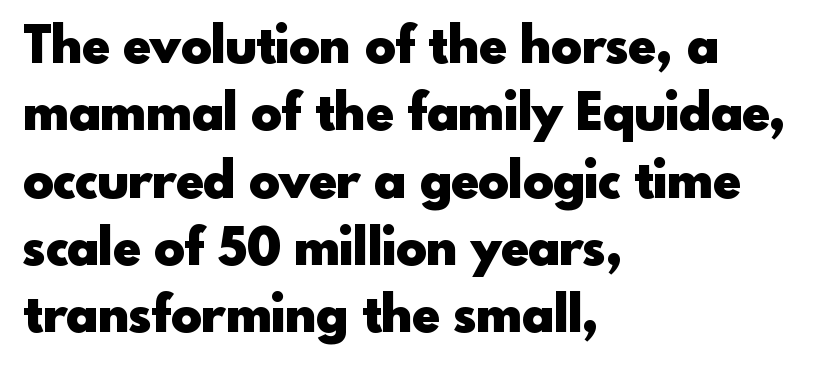
The image shows 51 px heavy sans-serif type, upright; set left-aligned, normal line spacing (1.32x), normal letter spacing, not underlined; a small x-height.
